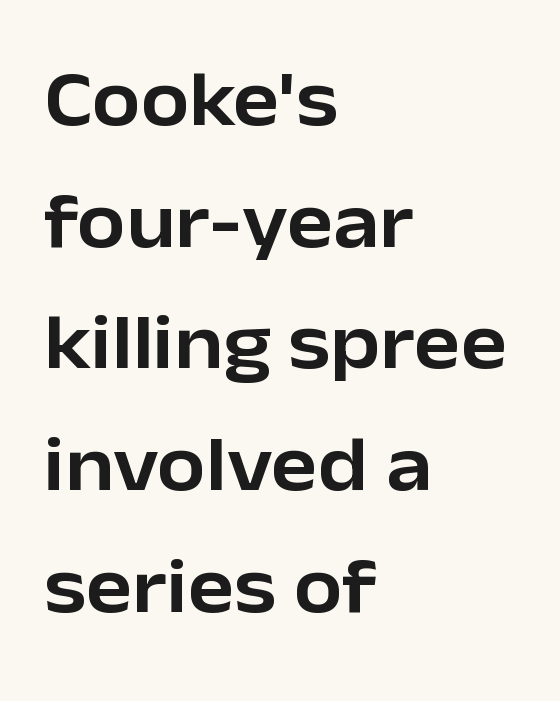
You can tell from the bare stems that sans-serif type was used. Regular leading. Observe the ordinary spacing: letters are neighbours, not strangers. It's the straight-up-and-down kind of type.
